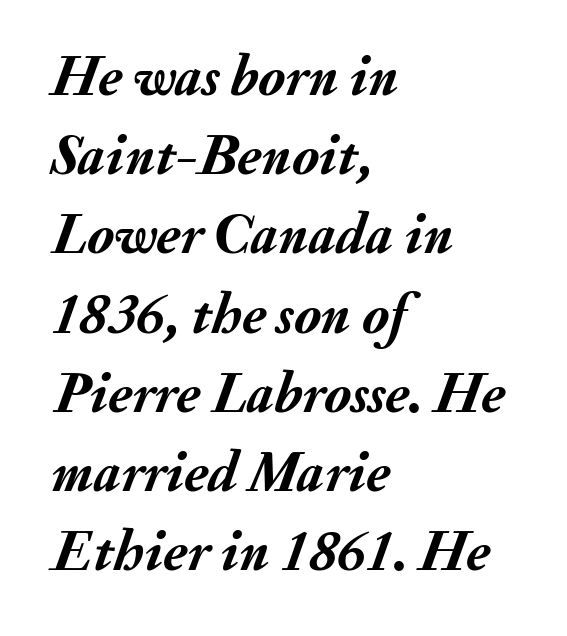
{"italic": "yes", "lean": "right", "slant_degrees": 20, "bold": "yes", "weight": "semibold", "width": "normal", "stroke_contrast": "medium", "x_height": "small", "monospaced": "no", "underline": "no", "align": "left", "line_spacing": "normal", "line_spacing_ratio": 1.39, "letter_spacing": "normal", "letter_spacing_em": 0.0, "glyph_px": 57}
